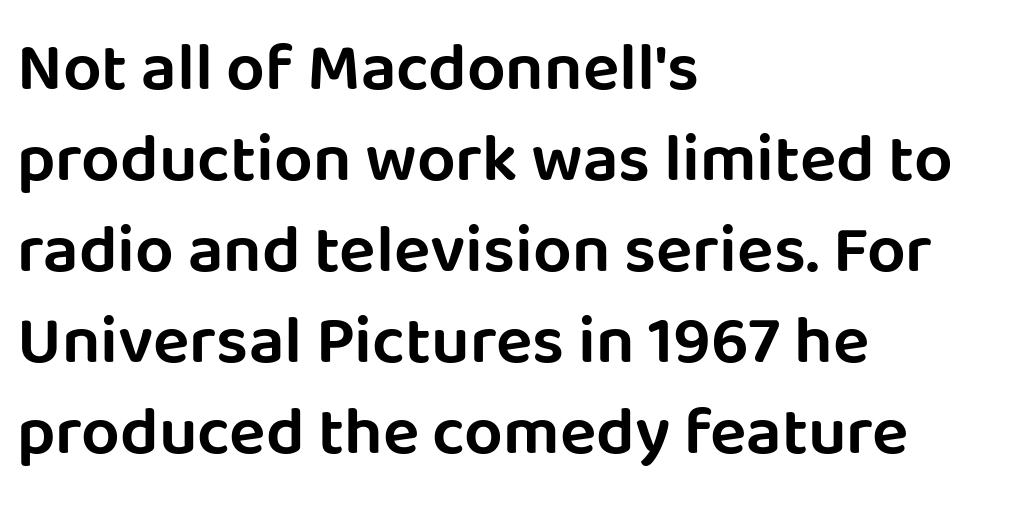
The image shows 68 px sans-serif type, upright; set left-aligned, normal line spacing (1.34x), normal letter spacing, not underlined; low stroke contrast and a large x-height.
